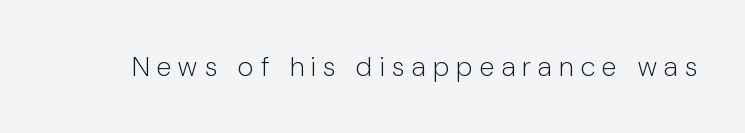
Q: Is the text bold? A: No.
Q: Is the text italic (slanted)? A: No, it is upright.
Q: Is the typeface a serif or a sans-serif typeface? A: Sans-serif.
Q: Is the text underlined? A: No.
Q: Is the spacing between letters normal or unusually wide? A: Unusually wide.
Q: Width (condensed, normal, or wide)? A: Condensed.
Q: Stroke contrast? A: Low.
Q: x-height? A: Medium.
Q: Monospaced? A: No.
